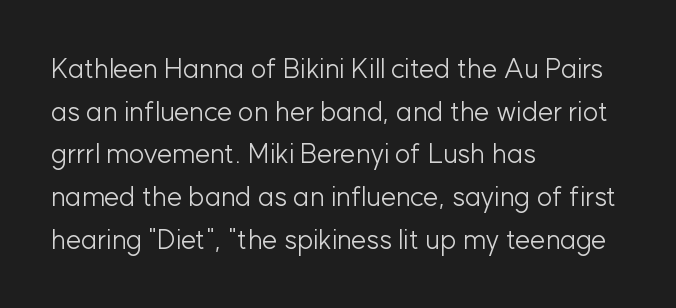
The ragged edge is on the right, which tells us the setting is flush left. Vertical strokes here are truly vertical. Heaviness? Minimal to ordinary, like unemphasized prose. Lines of text with bare space underneath.
